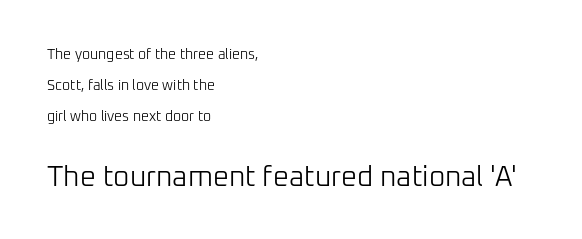
{"serif": "no", "italic": "no", "bold": "no", "weight": "light", "width": "normal", "stroke_contrast": "low", "x_height": "medium", "monospaced": "no", "underline": "no", "align": "left", "line_spacing": "loose", "line_spacing_ratio": 2.22, "letter_spacing": "normal", "letter_spacing_em": 0.0, "larger_block": "second", "size_ratio": 2.0, "glyph_px": 28}
